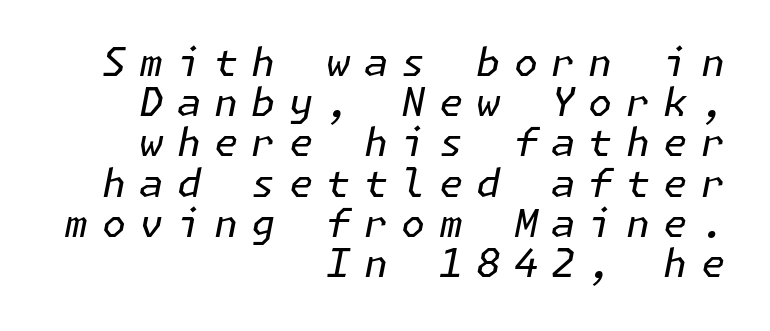
The string is rendered with underlining switched off. These lines stack with their right ends in a neat column. The characters are drawn with everyday or finer stroke widths. Display-style spreading of the glyphs; the letterfit is very open. You can tell it's italic because the verticals aren't actually vertical. Vertically, the passage feels compressed, each row crowding the next.
